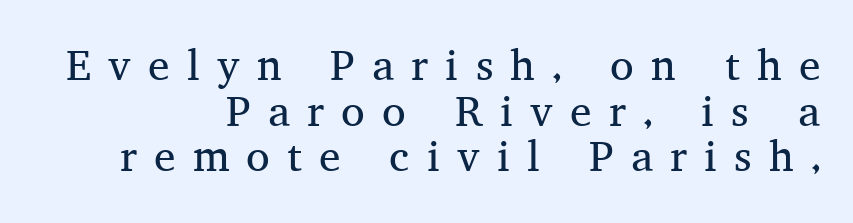
There is plenty of visible air inserted between adjacent glyphs. Character widths vary here, with narrow letters taking less room than wide ones. Designer's note — italics off, roman on. Each new line begins almost immediately beneath the previous one. Unmarked baselines from the first word to the last.
